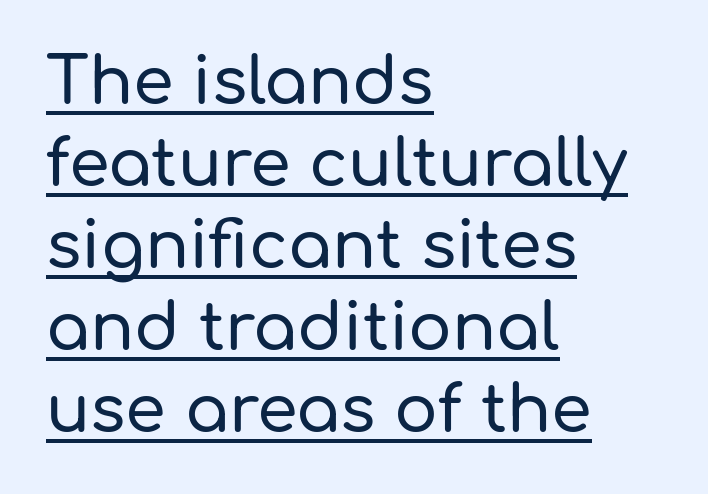
The image shows 65 px sans-serif type, upright; set left-aligned, normal line spacing (1.26x), normal letter spacing, underlined; low stroke contrast and a medium x-height.
